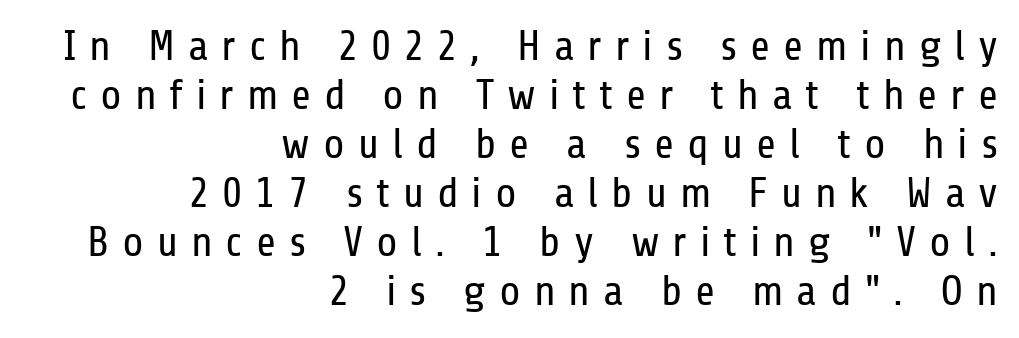
Q: Is the text bold? A: No.
Q: Is the text italic (slanted)? A: No, it is upright.
Q: Is the typeface a serif or a sans-serif typeface? A: Sans-serif.
Q: Is the text underlined? A: No.
Q: How is the paragraph aligned? A: Right-aligned.
Q: Is the spacing between letters normal or unusually wide? A: Unusually wide.
Q: Is the spacing between lines tight, normal or loose? A: Tight.
Q: Width (condensed, normal, or wide)? A: Condensed.
Q: Stroke contrast? A: Low.
Q: x-height? A: Medium.
Q: Monospaced? A: No.
